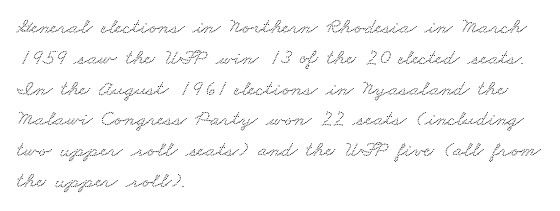
Letters rest on an invisible, unmarked baseline. How would I describe the line gaps? Plain and ordinary. Each word holds together tightly as a unit, with standard inter-letter gaps. These lines stack with their left ends in a neat column.
